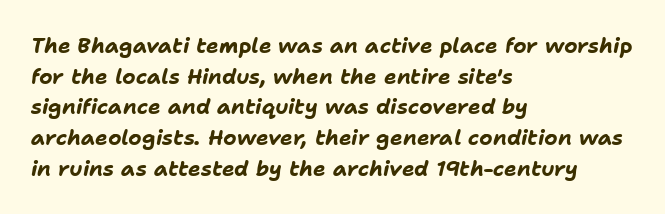
{"italic": "yes", "lean": "right", "slant_degrees": 11, "bold": "yes", "underline": "no", "align": "left", "line_spacing": "normal", "line_spacing_ratio": 1.46, "letter_spacing": "normal", "letter_spacing_em": 0.0, "glyph_px": 21}
